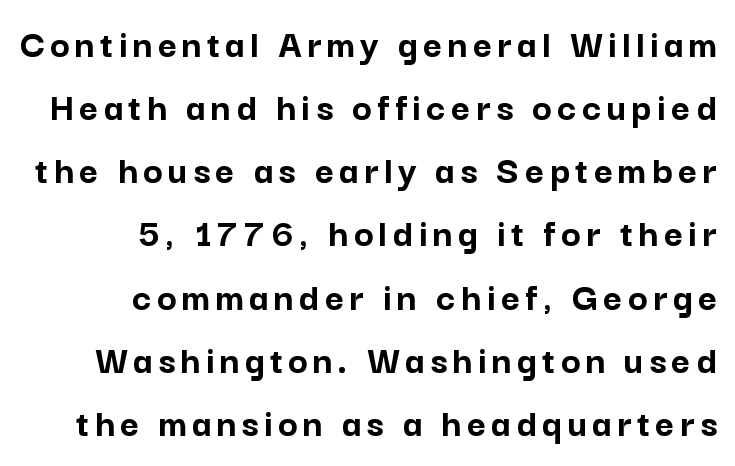
Q: Is the text bold? A: Yes.
Q: Is the text italic (slanted)? A: No, it is upright.
Q: Is the typeface a serif or a sans-serif typeface? A: Sans-serif.
Q: Is the text underlined? A: No.
Q: How is the paragraph aligned? A: Right-aligned.
Q: Is the spacing between lines tight, normal or loose? A: Normal.
Q: Width (condensed, normal, or wide)? A: Normal.
Q: Stroke contrast? A: Low.
Q: x-height? A: Medium.
Q: Monospaced? A: No.
